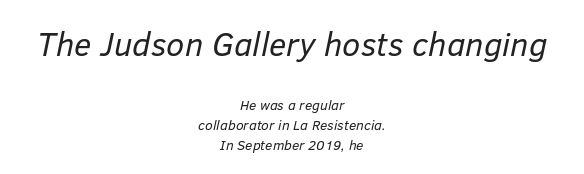
Two sizes are in play, and the larger belongs to the first block. Rule under the text: the space is simply empty. Each new line begins a customary step beneath the previous one. The weight would be labelled regular, book, light, or lighter still.
